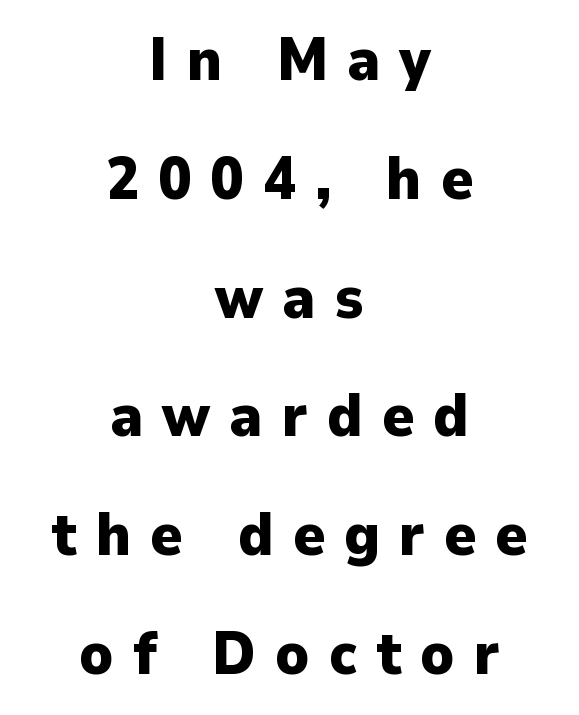
The image shows 60 px heavy sans-serif type, upright; set centered, loose line spacing (1.98x), unusually wide letter spacing (+0.32 em), not underlined; low stroke contrast and a medium x-height.
